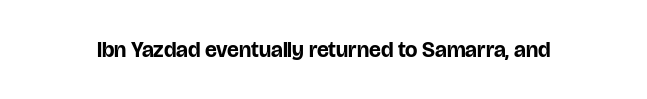
The image shows 22 px bold type, upright; set normal letter spacing, not underlined.
